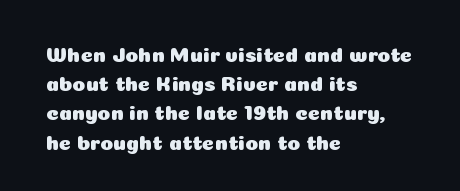
The image shows 21 px text type, upright; set left-aligned, normal line spacing (1.39x), normal letter spacing, not underlined.
